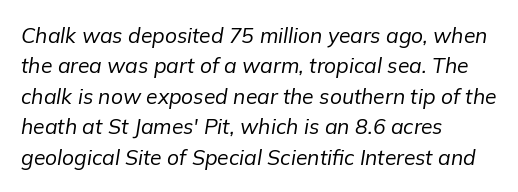
Q: Is the text bold? A: No.
Q: Is the text italic (slanted)? A: Yes, it leans right by about 9 degrees.
Q: Is the text underlined? A: No.
Q: How is the paragraph aligned? A: Left-aligned.
Q: Is the spacing between letters normal or unusually wide? A: Normal.
Q: Is the spacing between lines tight, normal or loose? A: Normal.
